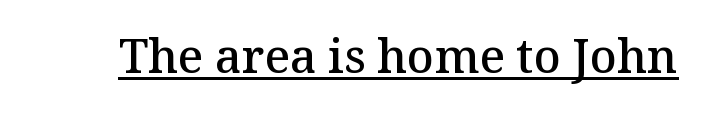
The image shows 47 px semibold serif type, upright; set normal letter spacing, underlined; medium stroke contrast and a medium x-height.
